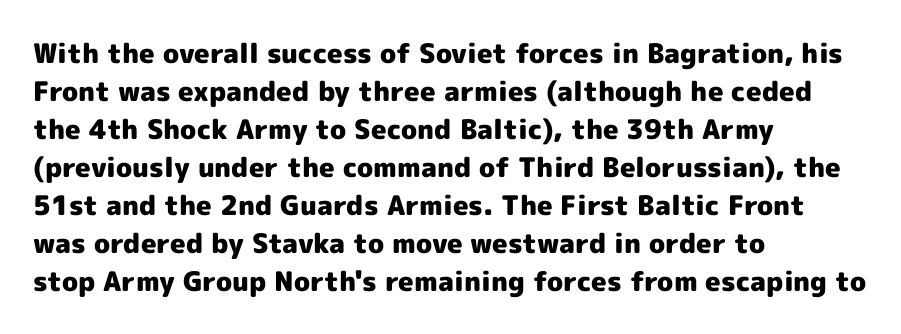
Nothing unusual about the tracking: characters are spaced as the font intends. Glance below the letters and you will spot only blank space. Designer's note — italics off, roman on. Alignment: flush left.
